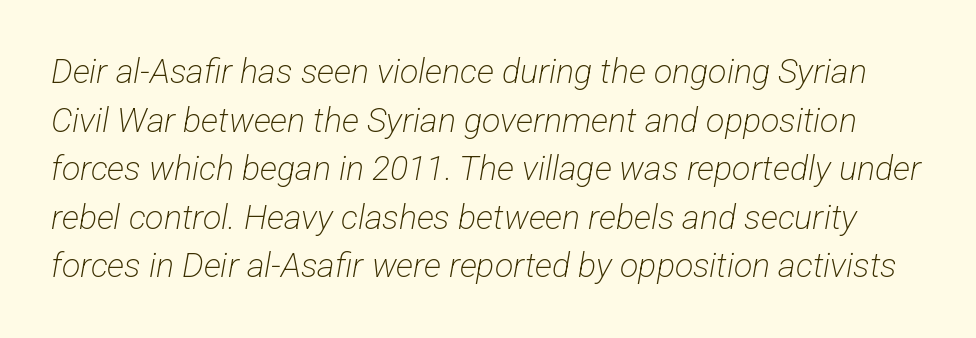
Underline: absent. Spacing verdict: proportional, widths tailored to each character. Baseline-to-baseline distance is the conventional proportion of letter height. This is sans-serif lettering, the kind often seen on screens and signage.
